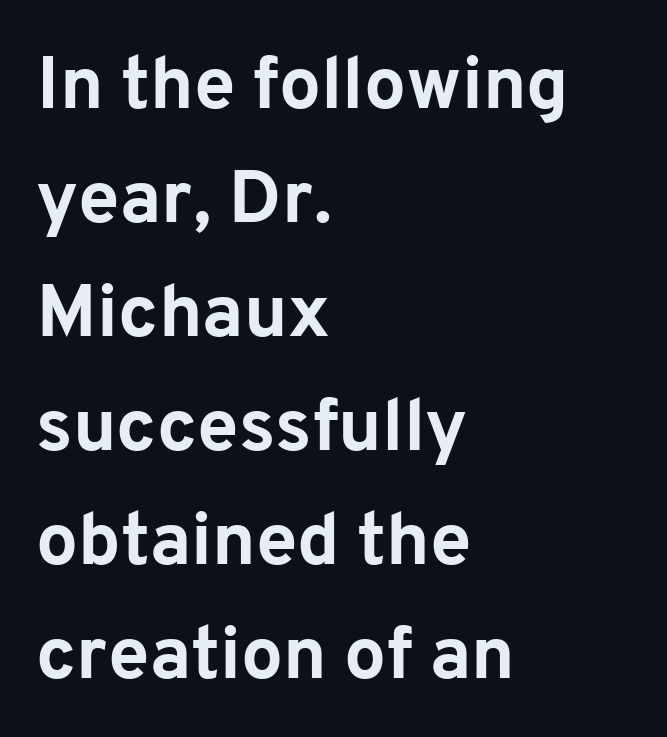
Q: Is the text bold? A: Yes.
Q: Is the text italic (slanted)? A: No, it is upright.
Q: Is the typeface a serif or a sans-serif typeface? A: Sans-serif.
Q: Is the text underlined? A: No.
Q: How is the paragraph aligned? A: Left-aligned.
Q: Is the spacing between letters normal or unusually wide? A: Normal.
Q: Is the spacing between lines tight, normal or loose? A: Normal.
Q: Width (condensed, normal, or wide)? A: Normal.
Q: Stroke contrast? A: Low.
Q: x-height? A: Medium.
Q: Monospaced? A: No.
